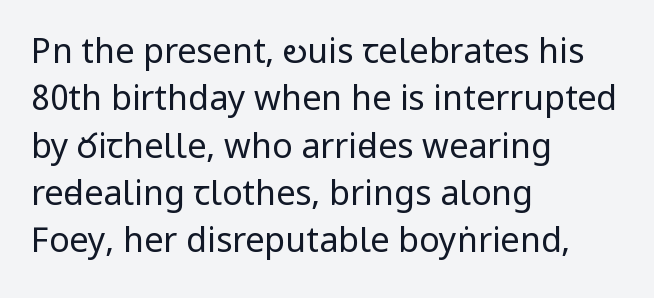
Q: Is the text bold? A: No.
Q: Is the text italic (slanted)? A: No, it is upright.
Q: Is the typeface a serif or a sans-serif typeface? A: Sans-serif.
Q: Is the text underlined? A: No.
Q: How is the paragraph aligned? A: Left-aligned.
Q: Is the spacing between letters normal or unusually wide? A: Normal.
Q: Is the spacing between lines tight, normal or loose? A: Normal.
Q: Width (condensed, normal, or wide)? A: Condensed.
Q: Stroke contrast? A: Low.
Q: x-height? A: Large.
Q: Monospaced? A: No.
